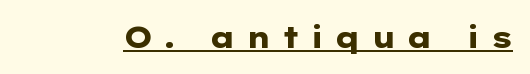
Q: Is the text bold? A: Yes.
Q: Is the text italic (slanted)? A: No, it is upright.
Q: Is the typeface a serif or a sans-serif typeface? A: Sans-serif.
Q: Is the text underlined? A: Yes.
Q: Is the spacing between letters normal or unusually wide? A: Unusually wide.
Q: Width (condensed, normal, or wide)? A: Wide.
Q: Stroke contrast? A: Low.
Q: x-height? A: Medium.
Q: Monospaced? A: No.
